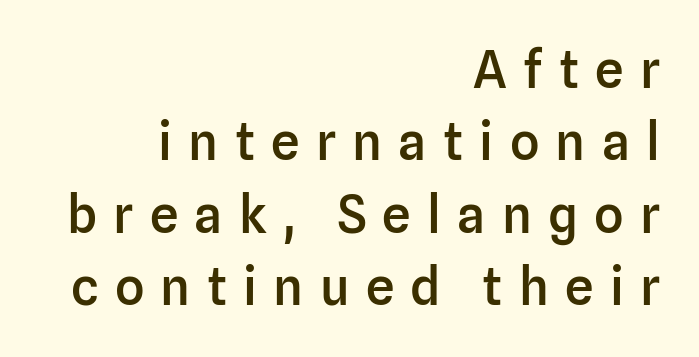
The image shows 51 px semibold sans-serif type, upright; set right-aligned, normal line spacing (1.42x), unusually wide letter spacing (+0.32 em), not underlined; low stroke contrast and a medium x-height.
